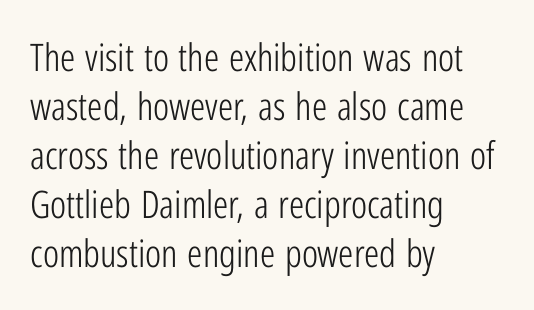
The image shows 38 px light, condensed sans-serif type, upright; set left-aligned, normal line spacing (1.29x), normal letter spacing, not underlined; low stroke contrast and a medium x-height.
